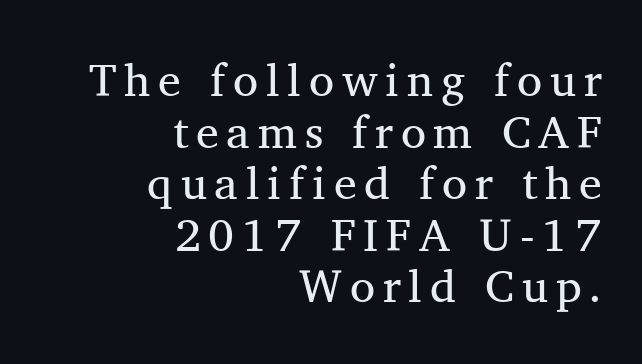
{"serif": "yes", "italic": "no", "bold": "no", "weight": "regular", "width": "normal", "stroke_contrast": "medium", "x_height": "medium", "monospaced": "no", "underline": "no", "align": "right", "line_spacing": "tight", "line_spacing_ratio": 1.12, "glyph_px": 46}
